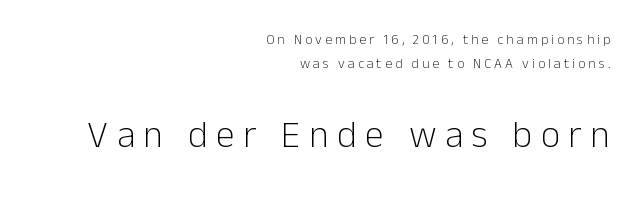
The image shows 38 px light sans-serif type, upright; set right-aligned, line spacing 1.75x, unusually wide letter spacing (+0.22 em), not underlined; the second (bottom) block is 2.71x larger; low stroke contrast and a medium x-height.
